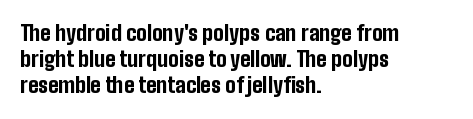
The image shows 21 px bold type, upright; set left-aligned, line spacing 1.24x, normal letter spacing, not underlined.
